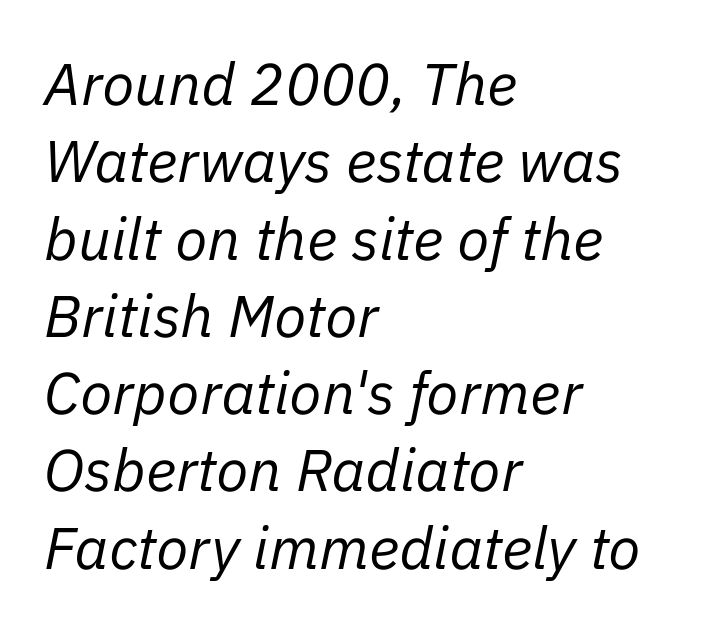
The image shows 59 px regular-weight type, italic (leaning right); set left-aligned, normal line spacing (1.31x), normal letter spacing, not underlined; low stroke contrast and a medium x-height.
